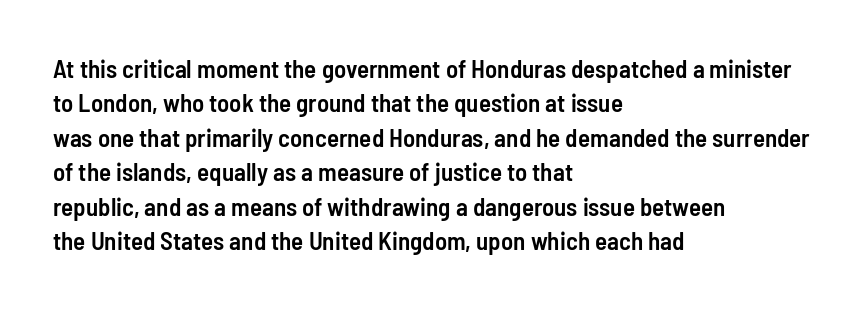
No italicization has been applied; the sample stays upright. Every letter is mildly thick-stroked: semibold rather than bold. The rag falls on the right side of this text block. The area under the type is left untouched.
